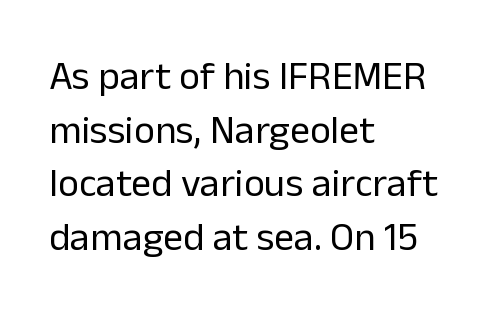
The image shows 40 px regular-weight sans-serif type, upright; set left-aligned, normal line spacing (1.34x), normal letter spacing, not underlined; low stroke contrast and a medium x-height.
